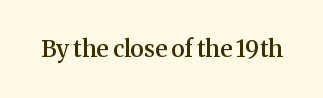
No extra tracking has been applied to these lines. The area under the type is left untouched. Weight: semibold (demi). If you drew a line through each stem, it would be perfectly vertical.
